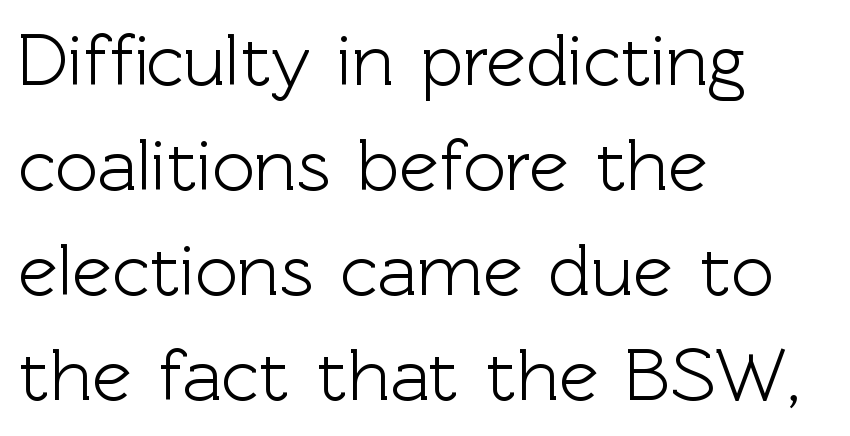
Q: Is the text italic (slanted)? A: No, it is upright.
Q: Is the typeface a serif or a sans-serif typeface? A: Sans-serif.
Q: Is the text underlined? A: No.
Q: How is the paragraph aligned? A: Left-aligned.
Q: Is the spacing between letters normal or unusually wide? A: Normal.
Q: Is the spacing between lines tight, normal or loose? A: Normal.
Q: Width (condensed, normal, or wide)? A: Normal.
Q: x-height? A: Medium.
Q: Monospaced? A: No.
